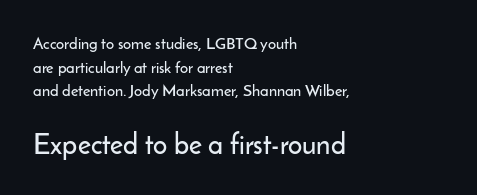
Q: Is the text italic (slanted)? A: No, it is upright.
Q: Is the typeface a serif or a sans-serif typeface? A: Sans-serif.
Q: Is the text underlined? A: No.
Q: How is the paragraph aligned? A: Left-aligned.
Q: Is the spacing between letters normal or unusually wide? A: Normal.
Q: Is the spacing between lines tight, normal or loose? A: Normal.
Q: Which block of text is set in a larger size, the first (top) or the second (bottom)? A: The second (bottom) one.
Q: Width (condensed, normal, or wide)? A: Normal.
Q: Stroke contrast? A: Low.
Q: x-height? A: Small.
Q: Monospaced? A: No.
